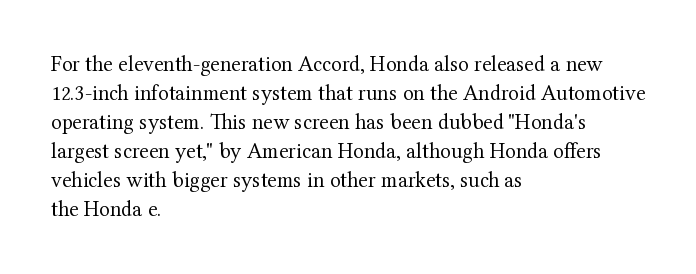
{"italic": "no", "bold": "no", "underline": "no", "align": "left", "line_spacing": "normal", "line_spacing_ratio": 1.32, "letter_spacing": "normal", "letter_spacing_em": 0.0, "glyph_px": 22}
